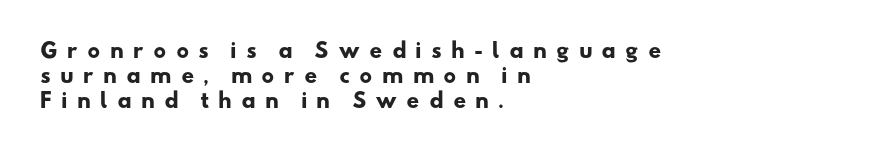
The image shows 20 px bold type; set left-aligned, line spacing 1.24x, unusually wide letter spacing (+0.45 em), not underlined.
